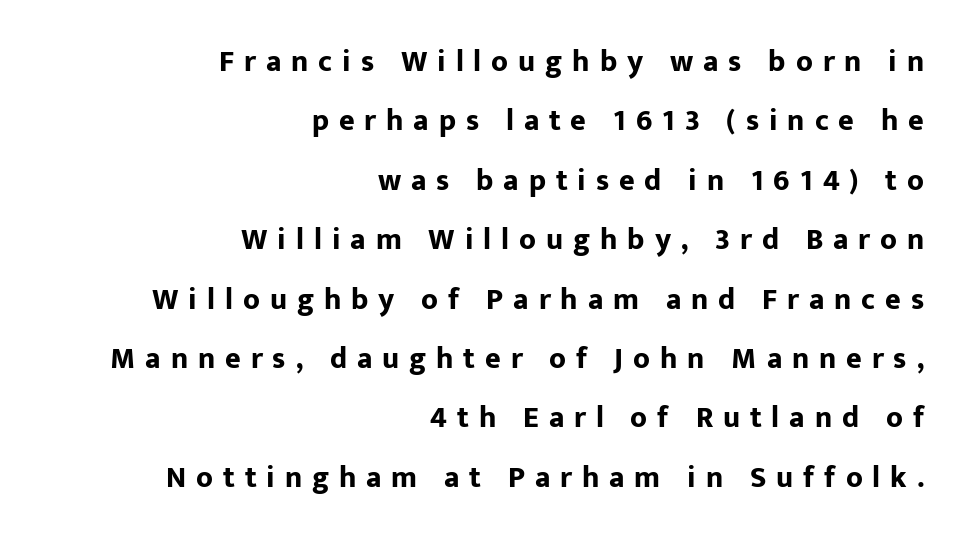
The glyphs in this specimen are sans serif. The ragged edge is on the left, which tells us the setting is flush right. Looks like regular typesetting: each glyph gets only the width it needs. Summary of vertical rhythm: relaxed, with wide interline spacing. Glyph-to-glyph distance is far greater than everyday printed text. Descenders are the only things crossing below the line.
